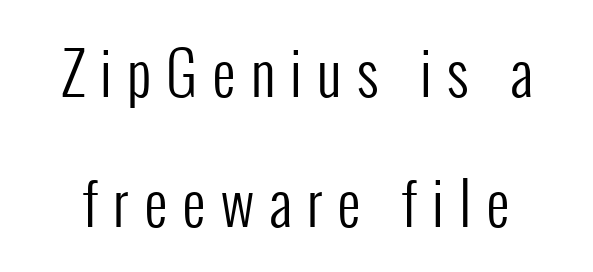
{"serif": "no", "italic": "no", "bold": "no", "weight": "regular", "width": "condensed", "stroke_contrast": "low", "x_height": "medium", "monospaced": "no", "underline": "no", "line_spacing": "loose", "line_spacing_ratio": 2.25, "letter_spacing": "wide", "letter_spacing_em": 0.26, "glyph_px": 58}
